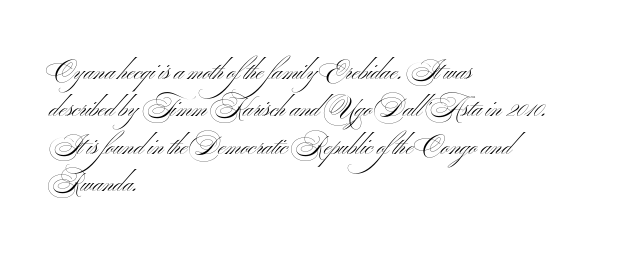
In CSS terms this would be text-align: left. Descenders are the only things crossing below the line. One glance says typical: line gaps are just what's usual.
